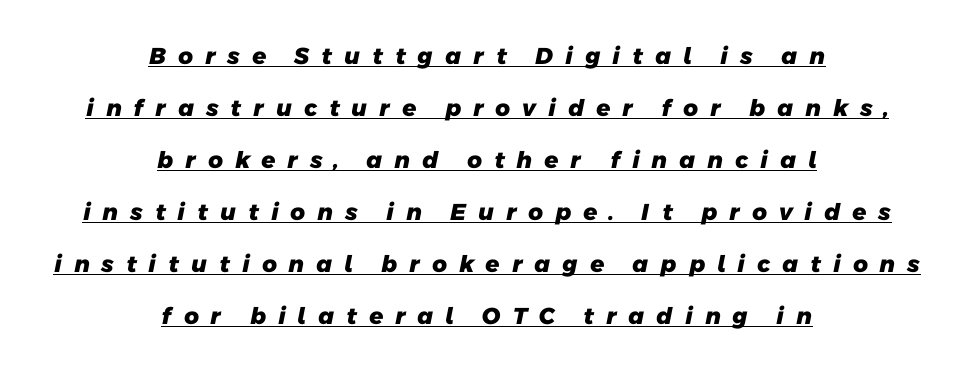
{"bold": "yes", "underline": "yes", "align": "center", "line_spacing": "loose", "line_spacing_ratio": 2.26, "letter_spacing": "wide", "letter_spacing_em": 0.49, "glyph_px": 23}
